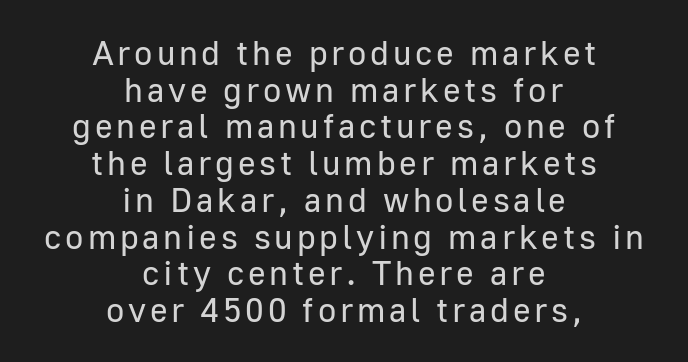
Q: Is the text bold? A: No.
Q: Is the text italic (slanted)? A: No, it is upright.
Q: Is the typeface a serif or a sans-serif typeface? A: Sans-serif.
Q: Is the text underlined? A: No.
Q: How is the paragraph aligned? A: Centered.
Q: Is the spacing between lines tight, normal or loose? A: Tight.
Q: Width (condensed, normal, or wide)? A: Normal.
Q: Stroke contrast? A: Low.
Q: x-height? A: Medium.
Q: Monospaced? A: No.
